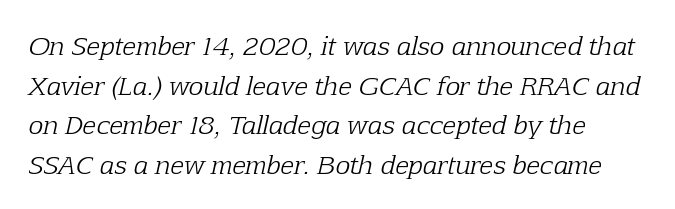
The image shows 25 px text type, italic (leaning right); set left-aligned, normal line spacing (1.59x), normal letter spacing, not underlined.
